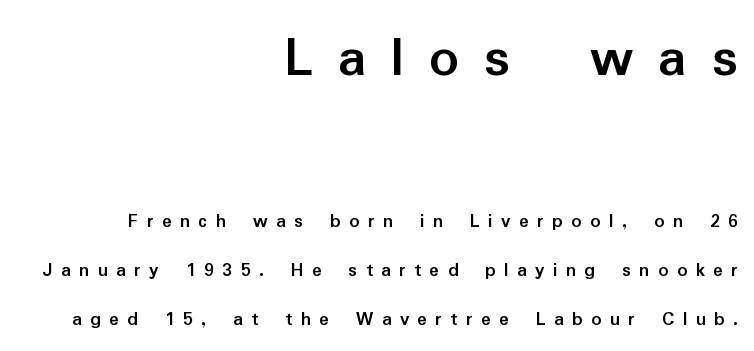
A roman cut, with each character standing at attention. Loose tracking; the words dissolve into strings of separated letters. Typeset ragged left — the right edge is the straight one. Reading top to bottom, the characters get smaller at the block break. If you measured baseline to baseline, you'd find a long distance. Weight: bold.
